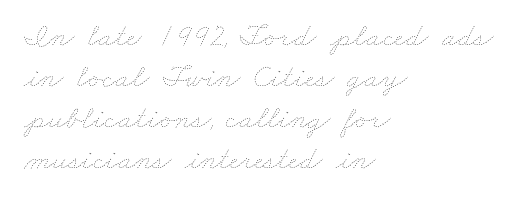
The image shows 32 px thin, wide type; set left-aligned, normal line spacing (1.28x), normal letter spacing, not underlined; low stroke contrast and a small x-height.
